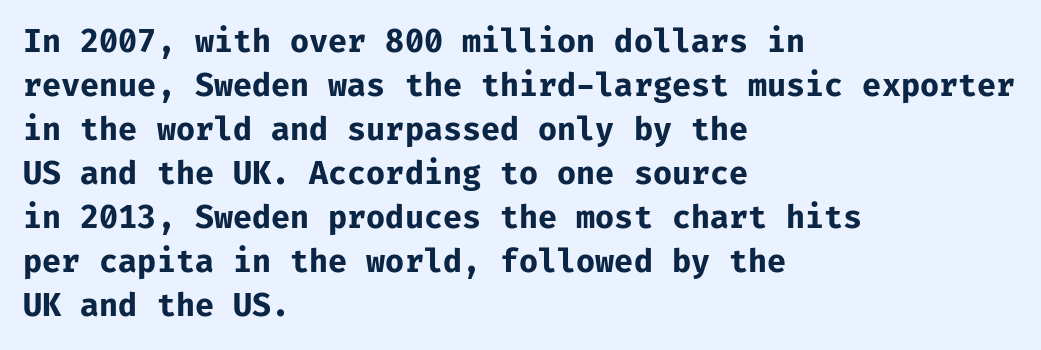
Horizontally, the lines are justified to the leading edge only. Every stem runs plumb, perpendicular to the baseline. A typesetter would call this leading conventional body-copy spacing. Look at the stroke-to-counter ratio: heavy, a bold. These lines keep a tight, regular rhythm from letter to letter. This sample has the even, mechanical cadence of fixed-width lettering.
